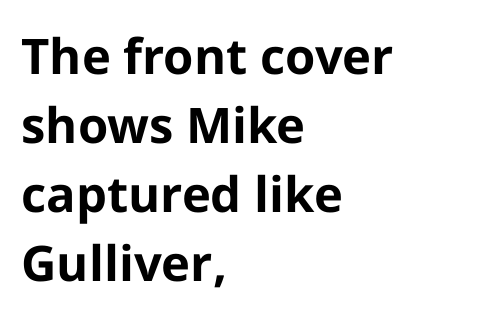
{"serif": "no", "italic": "no", "bold": "yes", "weight": "bold", "width": "normal", "stroke_contrast": "low", "x_height": "medium", "monospaced": "no", "underline": "no", "align": "left", "line_spacing": "normal", "line_spacing_ratio": 1.41, "letter_spacing": "normal", "letter_spacing_em": 0.0, "glyph_px": 49}
